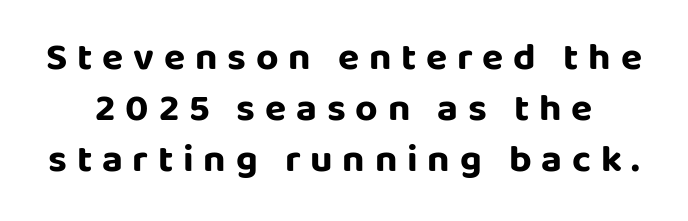
Each letter keeps its own natural width here, so spacing adapts to shape. The baseline area is clear. Characters remain perfectly vertical along every line. The letterforms stand isolated, each surrounded by extra space. Interline gaps are of average width in this sample. Strong, thick strokes mark this as bold type.
